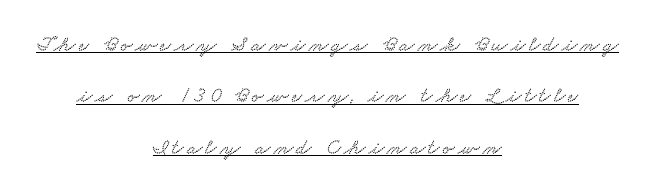
{"underline": "yes", "align": "center", "line_spacing": "loose", "line_spacing_ratio": 2.34, "glyph_px": 22}
